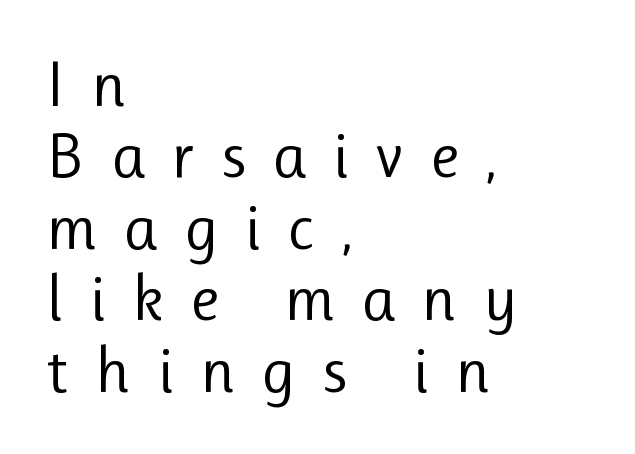
{"serif": "no", "italic": "no", "bold": "no", "weight": "regular", "width": "normal", "stroke_contrast": "low", "x_height": "medium", "monospaced": "no", "underline": "no", "align": "left", "line_spacing": "tight", "line_spacing_ratio": 1.1, "letter_spacing": "wide", "letter_spacing_em": 0.4, "glyph_px": 65}
